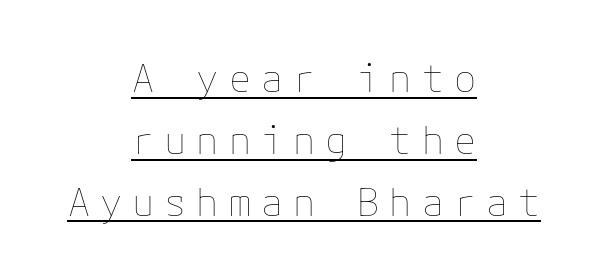
The image shows 37 px thin type, upright; set centered, normal line spacing (1.67x), unusually wide letter spacing (+0.27 em), underlined; low stroke contrast and a medium x-height.
